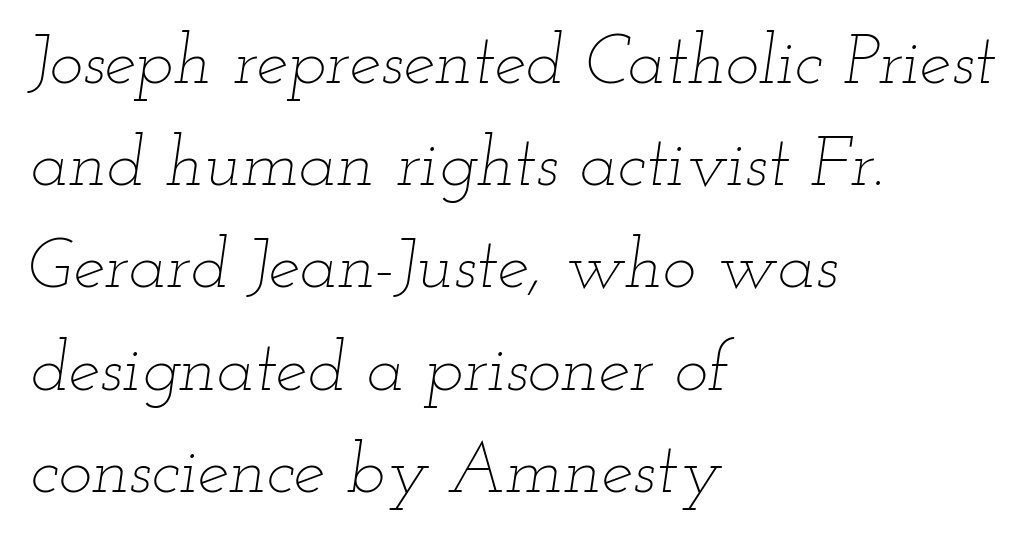
The image shows 71 px thin, wide type, italic (leaning right); set left-aligned, normal line spacing (1.44x), normal letter spacing, not underlined; low stroke contrast and a small x-height.
